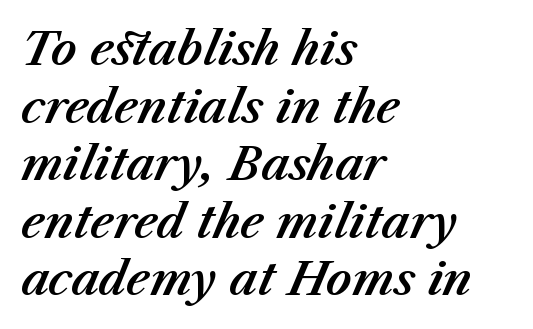
The image shows 45 px text type, italic (leaning right); set left-aligned, normal line spacing (1.28x), normal letter spacing, not underlined; medium stroke contrast and a medium x-height.
